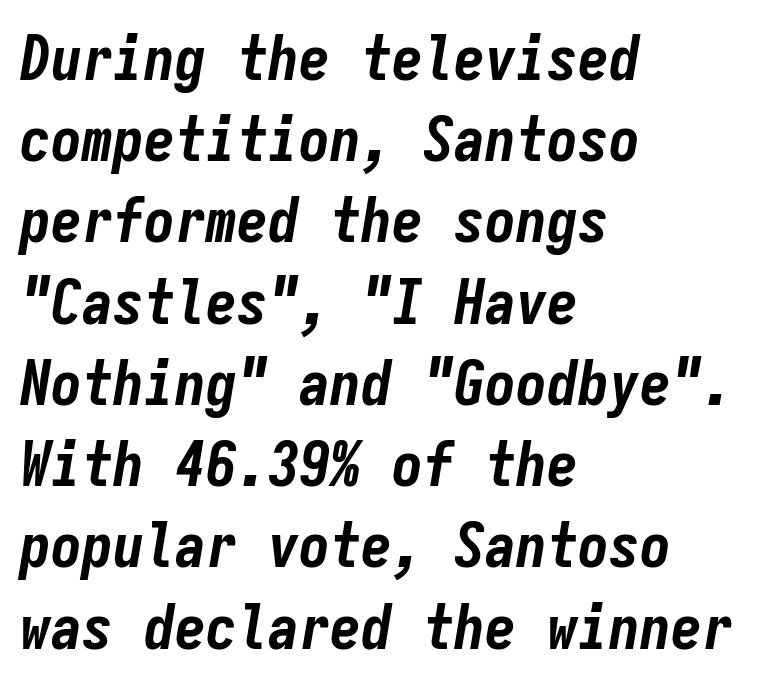
Compared with an ordinary text face, these strokes are far heavier — a full bold. Type without underlining. Whoever set this chose a conventional vertical rhythm. Is the type slanted? Yes — the strokes lean at a clear angle.
